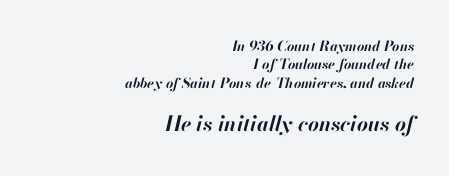
The image shows 21 px bold type, italic (leaning right); set right-aligned, normal line spacing (1.32x), normal letter spacing, not underlined; the second (bottom) block is 1.5x larger.
